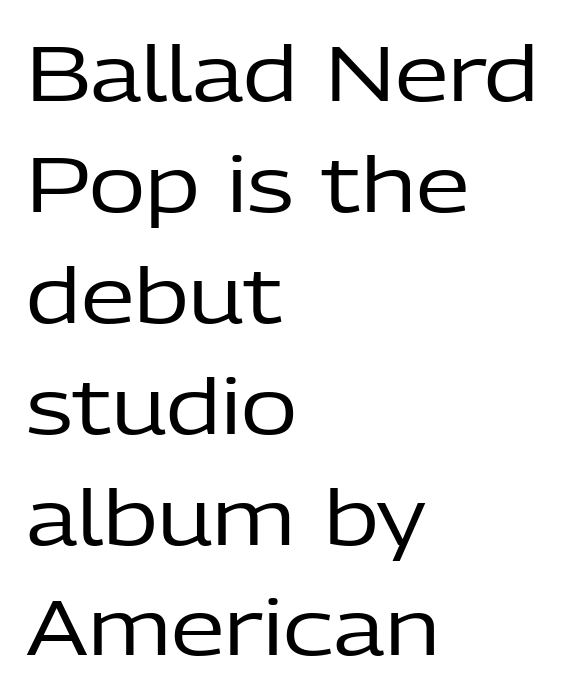
Q: Is the text bold? A: No.
Q: Is the text italic (slanted)? A: No, it is upright.
Q: Is the typeface a serif or a sans-serif typeface? A: Sans-serif.
Q: Is the text underlined? A: No.
Q: How is the paragraph aligned? A: Left-aligned.
Q: Is the spacing between letters normal or unusually wide? A: Normal.
Q: Is the spacing between lines tight, normal or loose? A: Normal.
Q: Width (condensed, normal, or wide)? A: Normal.
Q: Stroke contrast? A: Low.
Q: x-height? A: Medium.
Q: Monospaced? A: No.
